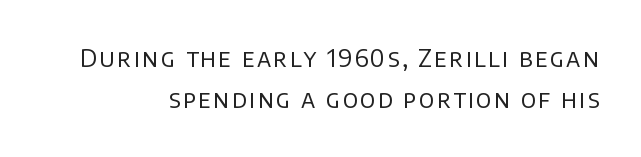
The image shows 24 px text type, upright; set line spacing 1.72x, not underlined.
